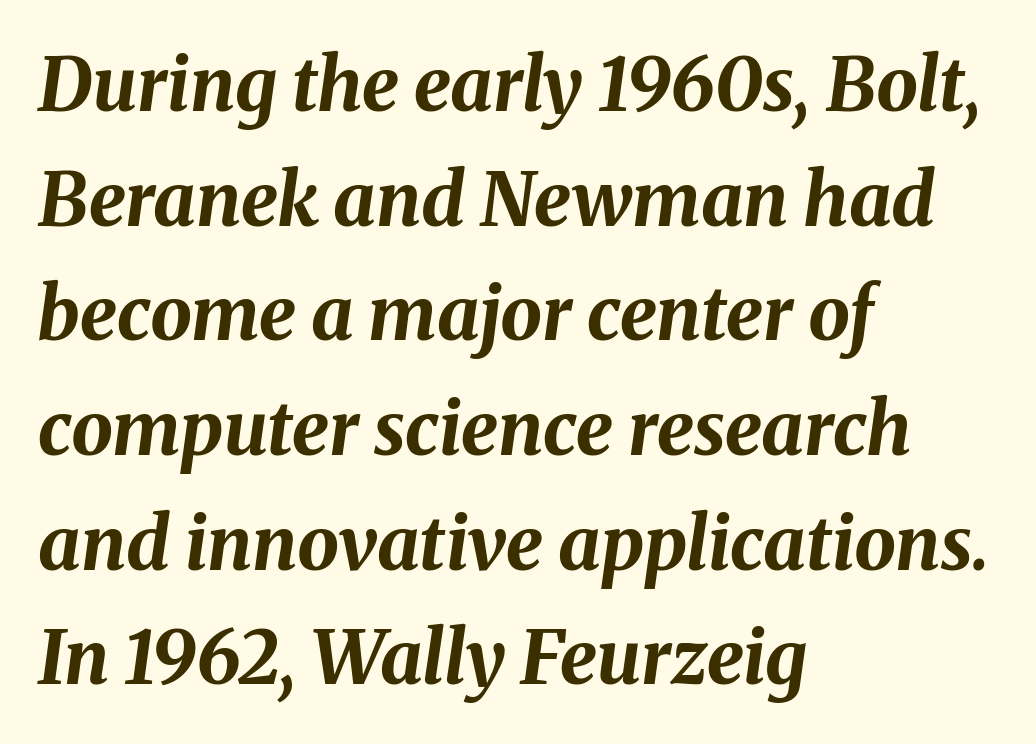
{"italic": "yes", "lean": "right", "slant_degrees": 8, "bold": "yes", "weight": "bold", "width": "normal", "stroke_contrast": "medium", "x_height": "medium", "monospaced": "no", "underline": "no", "align": "left", "line_spacing": "normal", "line_spacing_ratio": 1.55, "letter_spacing": "normal", "letter_spacing_em": 0.0, "glyph_px": 74}
